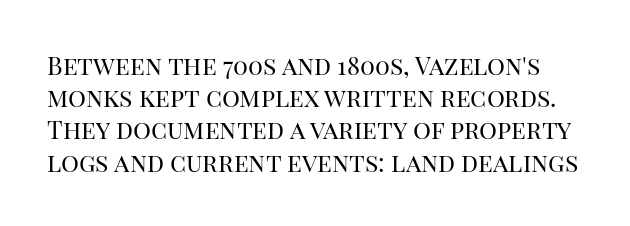
{"italic": "no", "bold": "no", "underline": "no", "line_spacing": "normal", "line_spacing_ratio": 1.29, "letter_spacing": "normal", "letter_spacing_em": 0.0, "glyph_px": 25}
